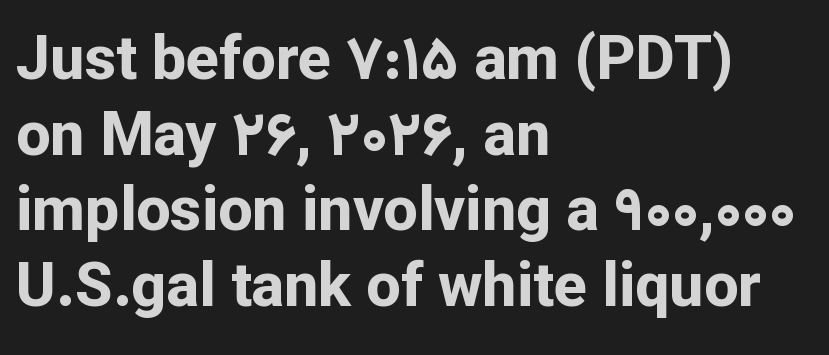
Q: Is the text bold? A: Yes.
Q: Is the text italic (slanted)? A: No, it is upright.
Q: Is the typeface a serif or a sans-serif typeface? A: Sans-serif.
Q: Is the text underlined? A: No.
Q: How is the paragraph aligned? A: Left-aligned.
Q: Is the spacing between letters normal or unusually wide? A: Normal.
Q: Width (condensed, normal, or wide)? A: Normal.
Q: Stroke contrast? A: Low.
Q: x-height? A: Medium.
Q: Monospaced? A: No.
